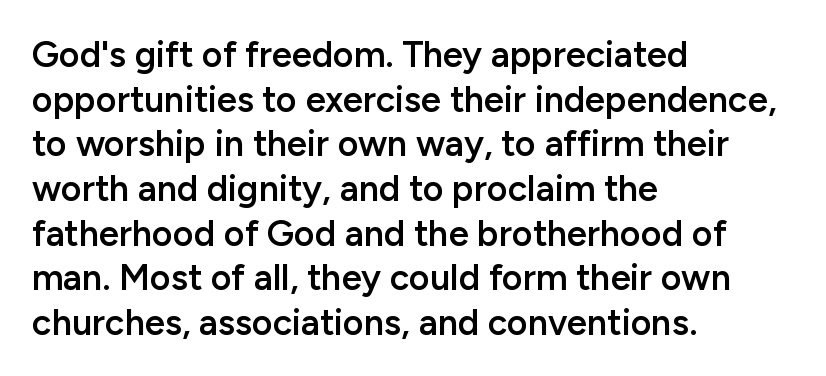
Serif or sans? Sans — the stroke terminals are bare. You could not count columns in this text — the font is proportionally spaced. No word sits above an underline. Compared with a centered layout, this one pins lines to the left instead. Firm but not heavy-handed strokes: this text is semibold.
